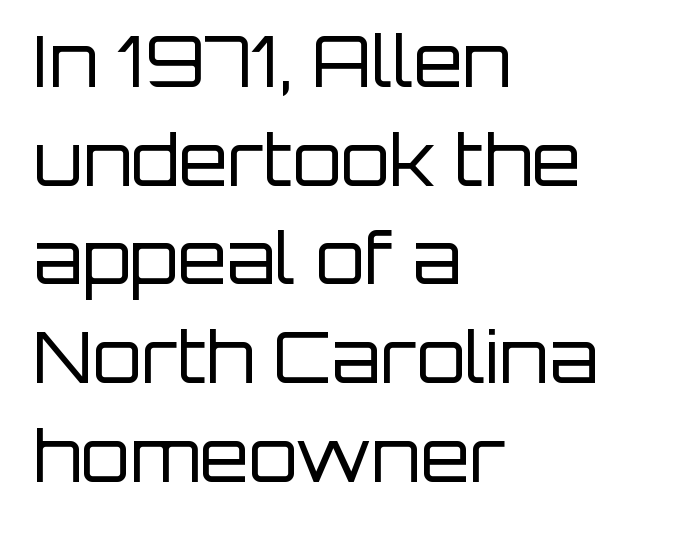
Honestly, the letter spacing is just normal — you wouldn't notice it. These lines are rendered in a variable-pitch font. Descender tails drop into unmarked territory. Does the copy run flush right? No — it runs flush left. Horizontal bands of white between lines are of average thickness. Every character sits straight up, as roman type does.
